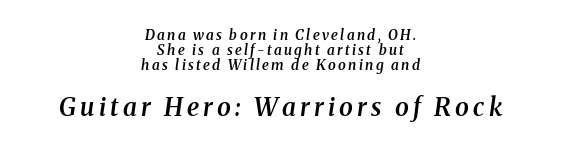
The image shows 25 px text type, italic (leaning right); set centered, tight line spacing (1.08x), not underlined; the second (bottom) block is 1.79x larger.
